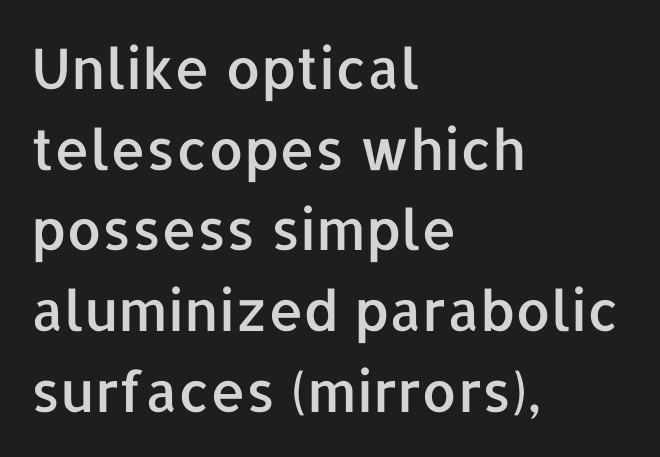
Quick note: underline off. When letters stand straight like this, we call the style roman or upright. Summary of vertical rhythm: regular, with standard interline spacing. The ragged edge is on the right, which tells us the setting is flush left. This rendering employs a face without finishing strokes, i.e., a sans-serif.
